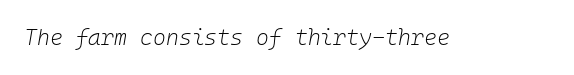
Descenders hang freely into open space. The axis of the letterforms is tilted away from vertical. Observe the ordinary spacing: letters are neighbours, not strangers. These glyphs show unthickened strokes, regular width or finer.
